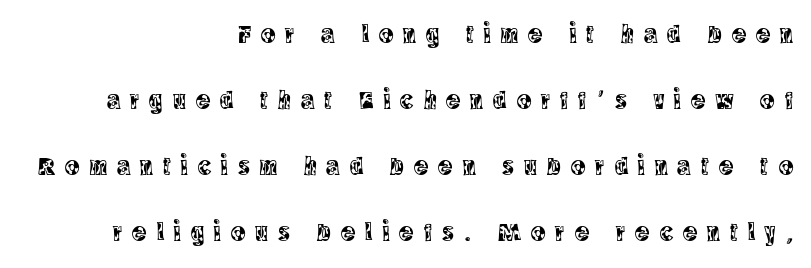
No word sits above an underline. Short note: letters widely spaced. The rendering anchors every line to the right-hand side. Interline gaps are noticeably wide in this sample. Vertical strokes here are truly vertical.
